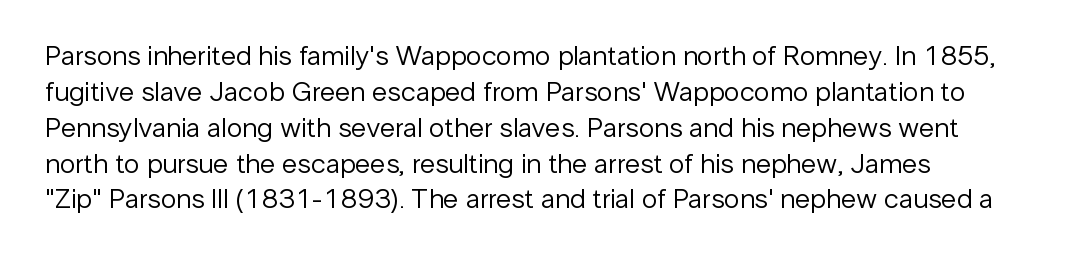
Leading matches the norm, producing a regular column. Note the varied advance widths — an 'i' is clearly narrower than an 'm'. Type style note: lacks serifs. A clean baseline with only descenders dipping below it. Caption: standard tracking, unaltered.
